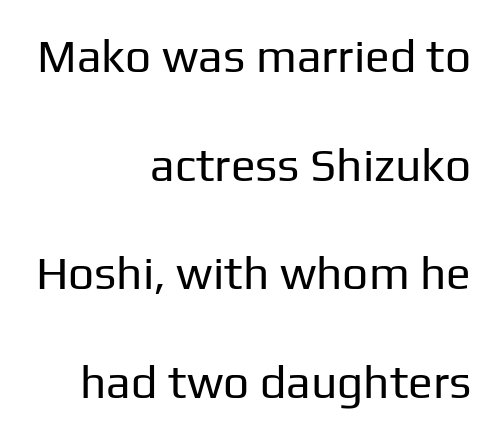
The image shows 46 px regular-weight sans-serif type, upright; set right-aligned, loose line spacing (2.36x), normal letter spacing, not underlined; low stroke contrast and a medium x-height.
